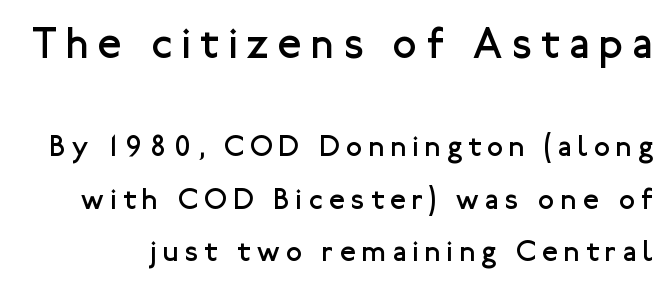
The image shows 43 px regular-weight sans-serif type, upright; set line spacing 1.81x, unusually wide letter spacing (+0.23 em), not underlined; the first (top) block is 1.48x larger; low stroke contrast and a medium x-height.
